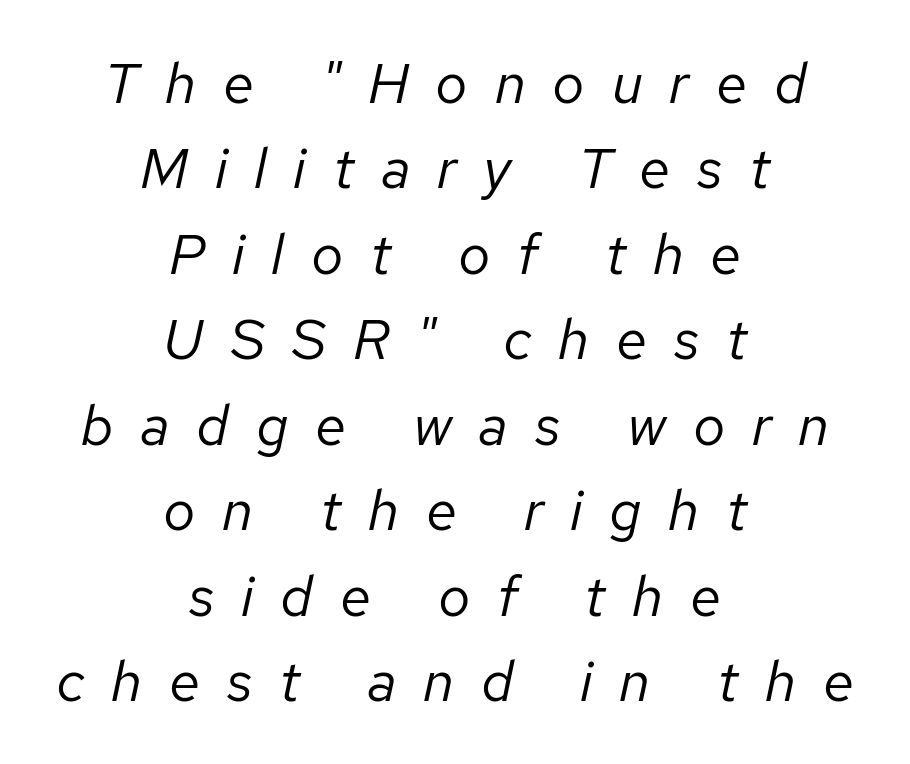
The image shows 57 px regular-weight type, italic (leaning right); set centered, normal line spacing (1.5x), unusually wide letter spacing (+0.47 em), not underlined; low stroke contrast and a medium x-height.
